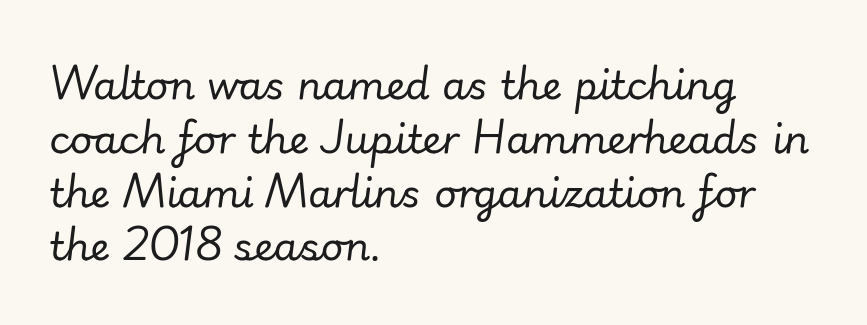
{"italic": "yes", "lean": "right", "slant_degrees": 7, "bold": "no", "weight": "regular", "width": "normal", "stroke_contrast": "low", "x_height": "small", "monospaced": "no", "underline": "no", "align": "left", "line_spacing": "normal", "line_spacing_ratio": 1.38, "letter_spacing": "normal", "letter_spacing_em": 0.0, "glyph_px": 39}
